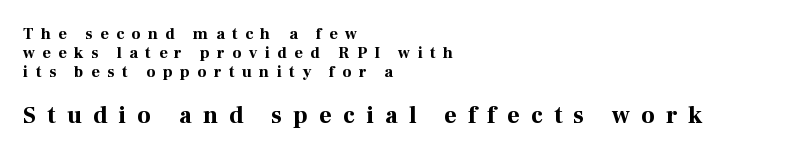
{"italic": "no", "bold": "yes", "underline": "no", "align": "left", "line_spacing_ratio": 1.2, "letter_spacing": "wide", "letter_spacing_em": 0.47, "larger_block": "second", "size_ratio": 1.5, "glyph_px": 24}
